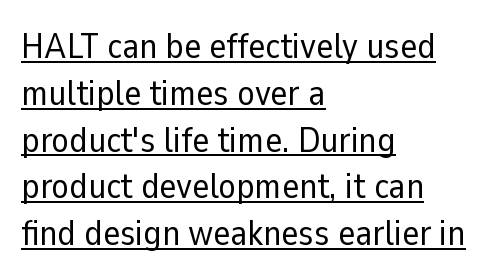
The image shows 36 px regular-weight sans-serif type, upright; set left-aligned, normal line spacing (1.3x), normal letter spacing, underlined; low stroke contrast and a medium x-height.
